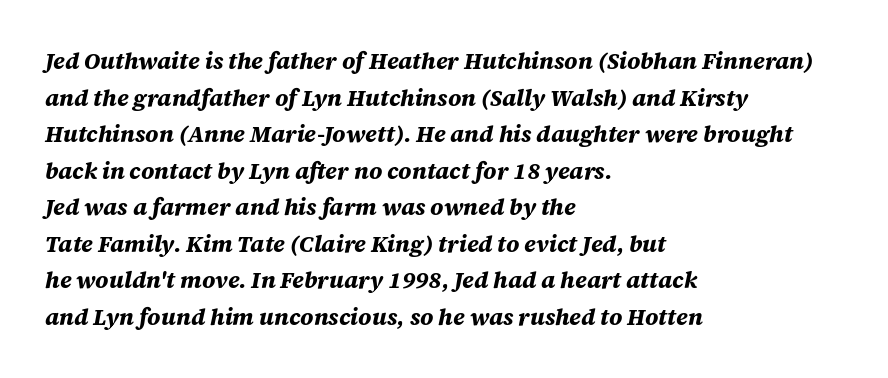
{"italic": "yes", "lean": "right", "slant_degrees": 12, "bold": "yes", "underline": "no", "align": "left", "line_spacing": "normal", "line_spacing_ratio": 1.59, "letter_spacing": "normal", "letter_spacing_em": 0.0, "glyph_px": 23}
